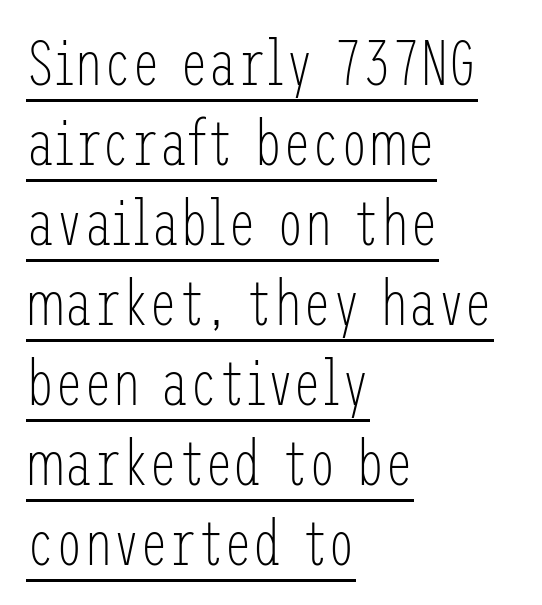
{"serif": "no", "italic": "no", "bold": "no", "weight": "light", "width": "condensed", "stroke_contrast": "low", "x_height": "medium", "underline": "yes", "align": "left", "line_spacing": "normal", "line_spacing_ratio": 1.25, "letter_spacing": "normal", "letter_spacing_em": 0.0, "glyph_px": 64}
